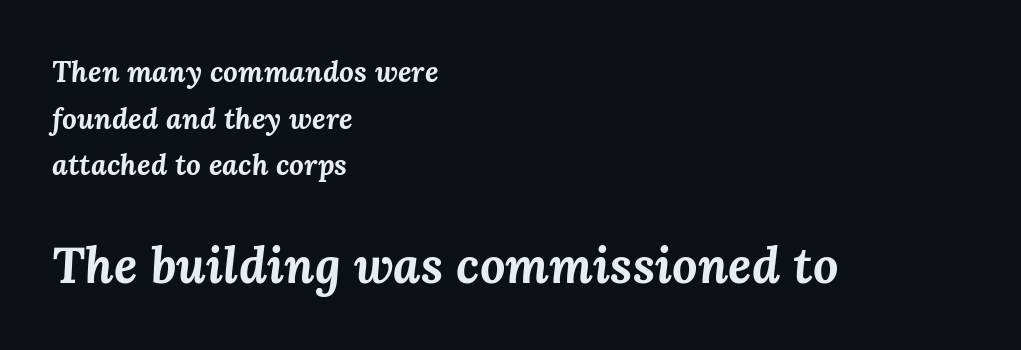
The image shows 50 px bold type, italic (leaning right); set left-aligned, normal line spacing (1.61x), normal letter spacing, not underlined; the second (bottom) block is 1.72x larger; medium stroke contrast and a medium x-height.
